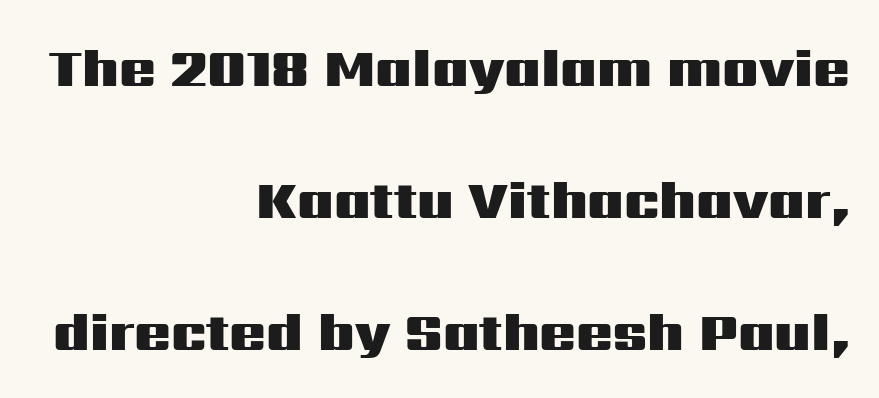
What kind of face is this? One without serifs — a sans. The gap between lines stays unmarked. The face used here is proportionally spaced, like ordinary book or web type. Does the leading feel generous? Absolutely, it's lavish. The lettering holds an erect, upright posture throughout. The line texture is even and compact thanks to regular tracking.
